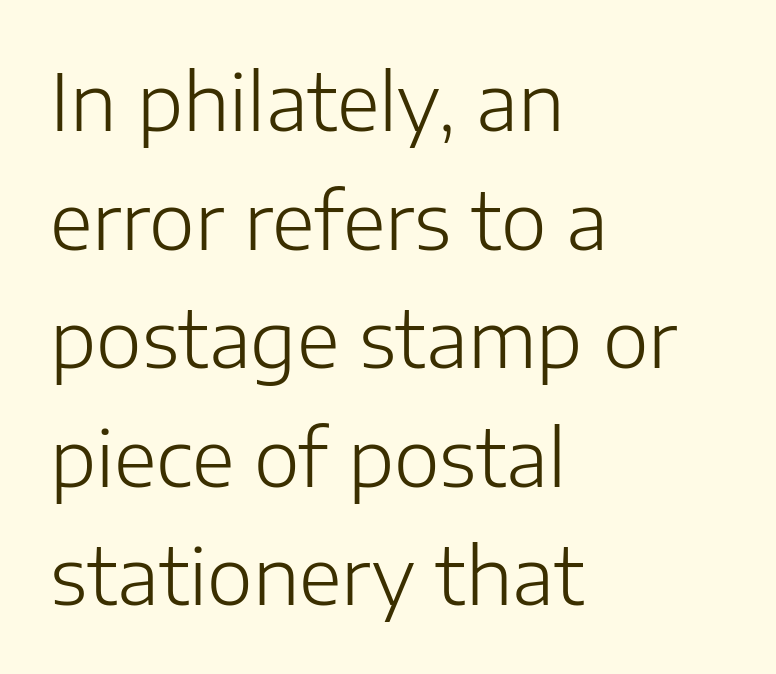
{"serif": "no", "italic": "no", "bold": "no", "weight": "light", "width": "normal", "stroke_contrast": "low", "x_height": "medium", "monospaced": "no", "underline": "no", "align": "left", "line_spacing": "normal", "line_spacing_ratio": 1.52, "letter_spacing": "normal", "letter_spacing_em": 0.0, "glyph_px": 78}
